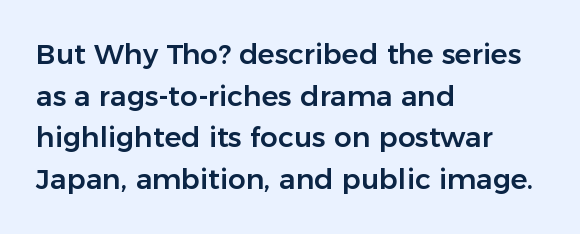
Q: Is the text italic (slanted)? A: No, it is upright.
Q: Is the typeface a serif or a sans-serif typeface? A: Sans-serif.
Q: Is the text underlined? A: No.
Q: How is the paragraph aligned? A: Left-aligned.
Q: Is the spacing between letters normal or unusually wide? A: Normal.
Q: Is the spacing between lines tight, normal or loose? A: Normal.
Q: Width (condensed, normal, or wide)? A: Normal.
Q: Stroke contrast? A: Low.
Q: x-height? A: Medium.
Q: Monospaced? A: No.
